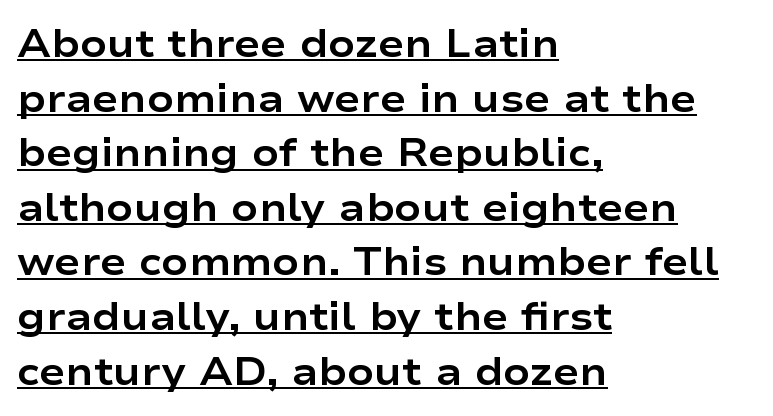
Q: Is the text bold? A: Yes.
Q: Is the text italic (slanted)? A: No, it is upright.
Q: Is the typeface a serif or a sans-serif typeface? A: Sans-serif.
Q: Is the text underlined? A: Yes.
Q: How is the paragraph aligned? A: Left-aligned.
Q: Is the spacing between letters normal or unusually wide? A: Normal.
Q: Is the spacing between lines tight, normal or loose? A: Normal.
Q: Width (condensed, normal, or wide)? A: Wide.
Q: Stroke contrast? A: Low.
Q: x-height? A: Medium.
Q: Monospaced? A: No.
